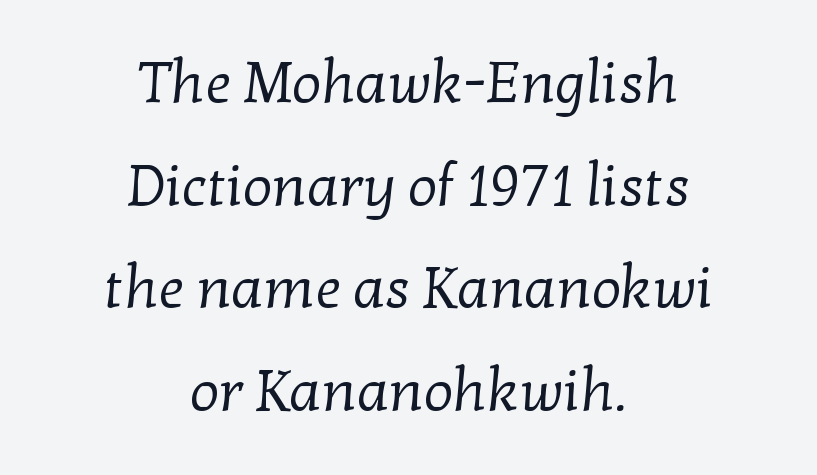
Character widths vary here, with narrow letters taking less room than wide ones. These lines are centered, leaving both edges ragged. The face looks like a standard text weight, possibly lighter. The rendering shows small feet on the letterforms — a serif design. The gap between lines stays unmarked. Caption: standard tracking, unaltered.
